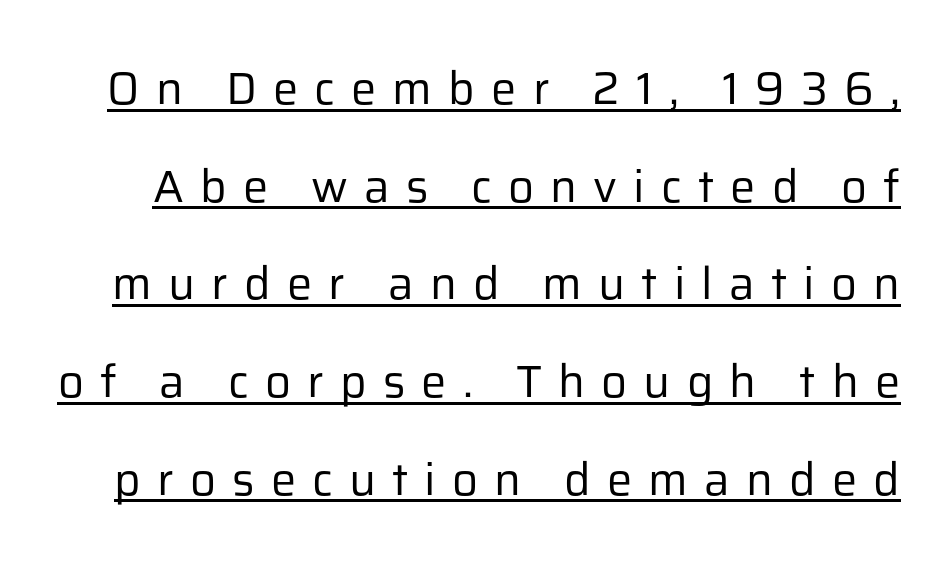
Q: Is the text bold? A: No.
Q: Is the text italic (slanted)? A: No, it is upright.
Q: Is the typeface a serif or a sans-serif typeface? A: Sans-serif.
Q: Is the text underlined? A: Yes.
Q: Is the spacing between letters normal or unusually wide? A: Unusually wide.
Q: Is the spacing between lines tight, normal or loose? A: Loose.
Q: Width (condensed, normal, or wide)? A: Normal.
Q: Stroke contrast? A: Low.
Q: x-height? A: Medium.
Q: Monospaced? A: No.
